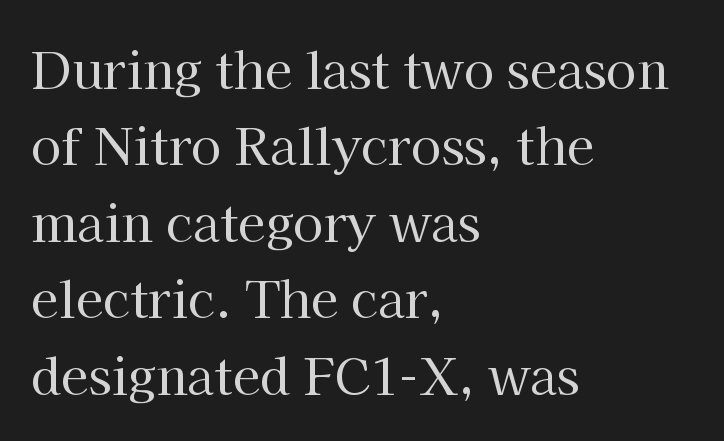
The image shows 50 px regular-weight serif type, upright; set left-aligned, normal line spacing (1.53x), normal letter spacing, not underlined; high stroke contrast and a medium x-height.
